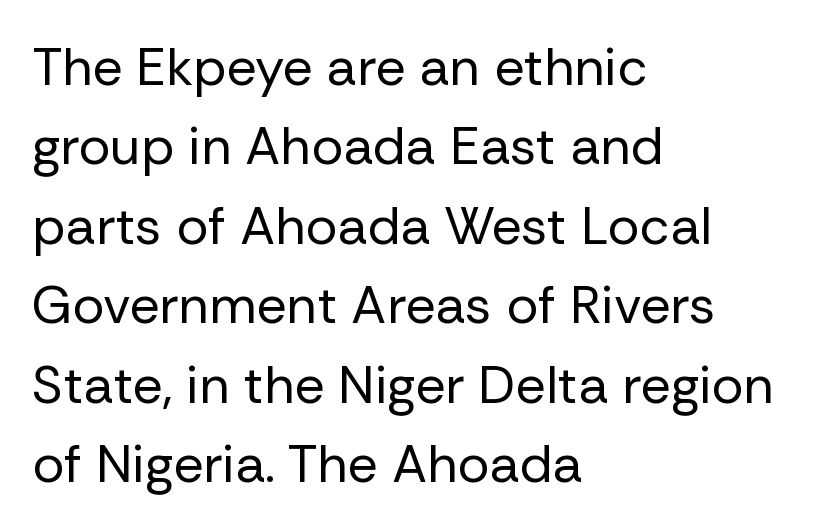
The image shows 53 px regular-weight sans-serif type, upright; set left-aligned, normal line spacing (1.5x), normal letter spacing, not underlined; low stroke contrast and a medium x-height.
